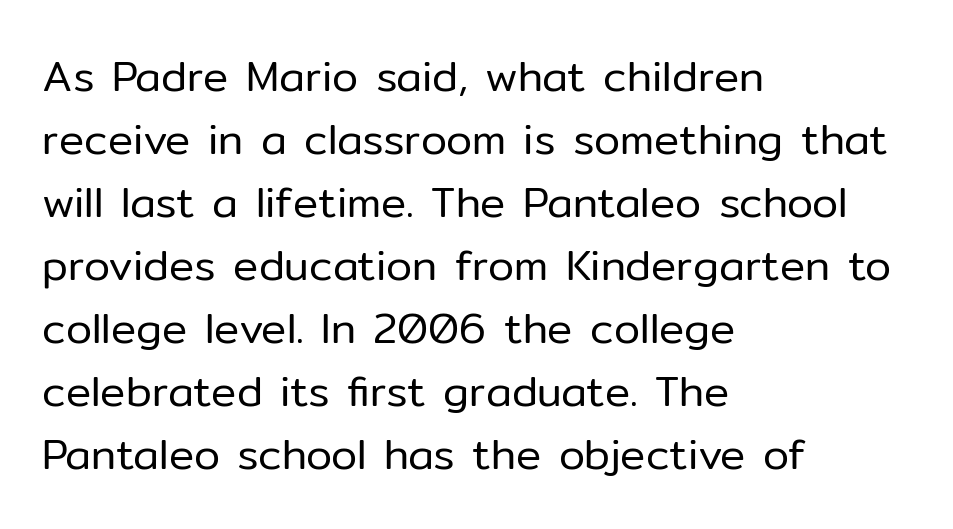
Q: Is the text bold? A: No.
Q: Is the text italic (slanted)? A: No, it is upright.
Q: Is the typeface a serif or a sans-serif typeface? A: Sans-serif.
Q: Is the text underlined? A: No.
Q: How is the paragraph aligned? A: Left-aligned.
Q: Is the spacing between letters normal or unusually wide? A: Normal.
Q: Is the spacing between lines tight, normal or loose? A: Normal.
Q: Width (condensed, normal, or wide)? A: Normal.
Q: Stroke contrast? A: Low.
Q: x-height? A: Medium.
Q: Monospaced? A: No.
